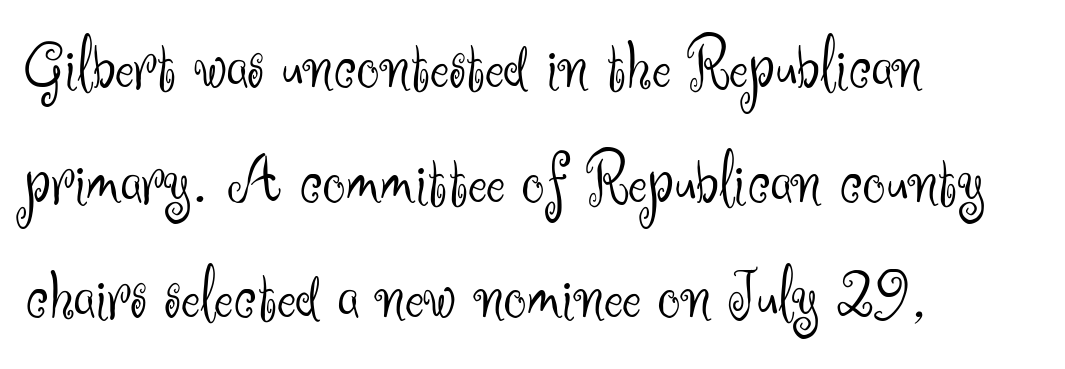
The image shows 72 px light sans-serif type, upright; set left-aligned, normal line spacing (1.6x), normal letter spacing, not underlined; medium stroke contrast and a small x-height.
